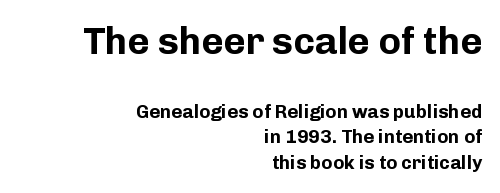
The paragraph shown leans on its right margin. Students, this is bold: see how much ink each stroke carries. Classification — sans serif. Rule under the text: the space is simply empty. The typography opts for an upright posture over an oblique one. Is this a fixed-width face? No — the glyphs have proportional, varying widths.
